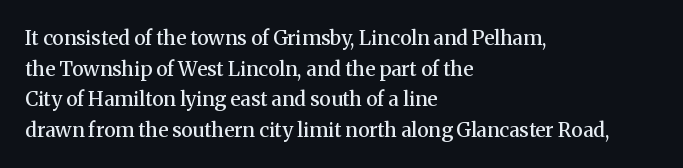
This rendering features lettering with no underline. Students, observe: this is what conventionally led text looks like. Students, note that the glyphs here touch the page at normal intervals. The specimen reads as upright at a glance.
